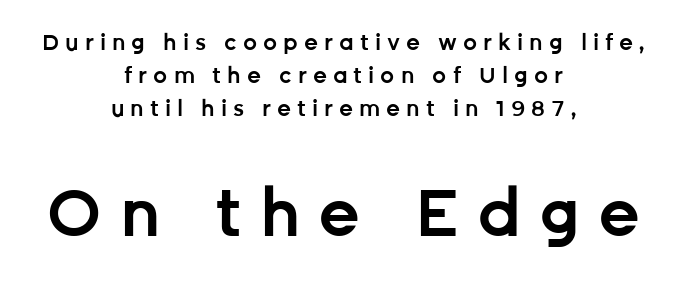
{"serif": "no", "italic": "no", "bold": "semi", "weight": "semibold", "width": "normal", "stroke_contrast": "low", "x_height": "medium", "monospaced": "no", "underline": "no", "align": "center", "line_spacing": "normal", "line_spacing_ratio": 1.49, "letter_spacing": "wide", "letter_spacing_em": 0.27, "larger_block": "second", "size_ratio": 3.0, "glyph_px": 66}
